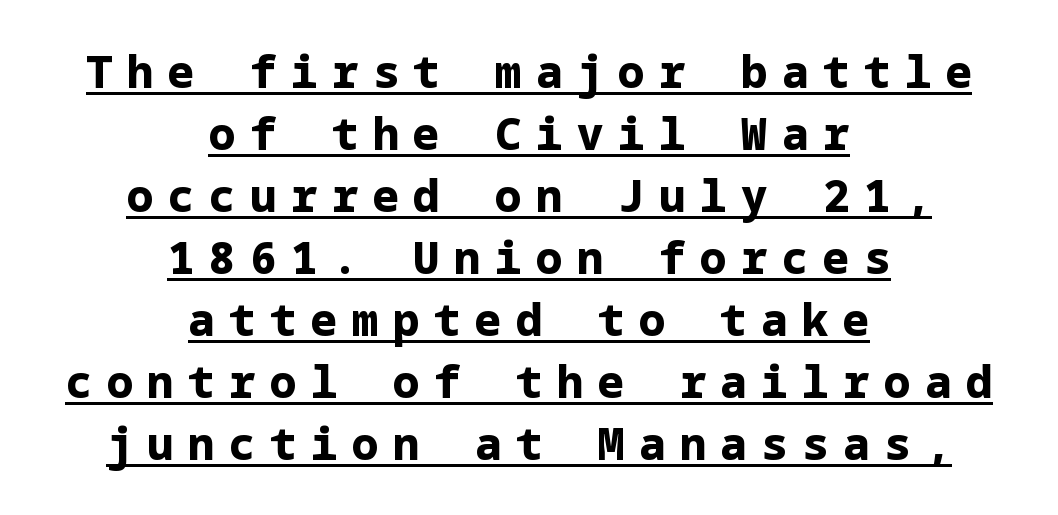
Underline: present. I'd call this a sans setting — the letters go barefoot. Substantial extra tracking has been applied to these lines. The paragraph has two soft edges and a firm central axis.
